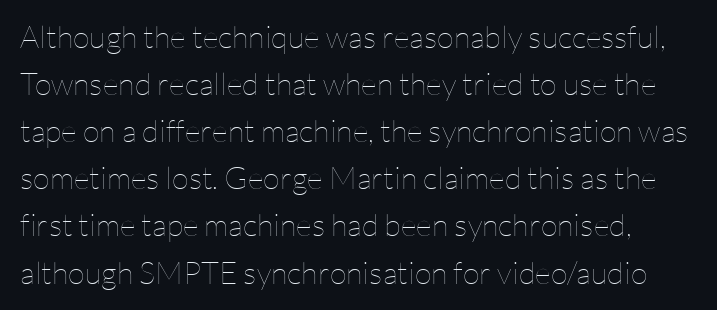
Q: Is the text bold? A: No.
Q: Is the text italic (slanted)? A: No, it is upright.
Q: Is the text underlined? A: No.
Q: Is the spacing between letters normal or unusually wide? A: Normal.
Q: Is the spacing between lines tight, normal or loose? A: Normal.
Q: Width (condensed, normal, or wide)? A: Normal.
Q: Stroke contrast? A: Low.
Q: x-height? A: Medium.
Q: Monospaced? A: No.
